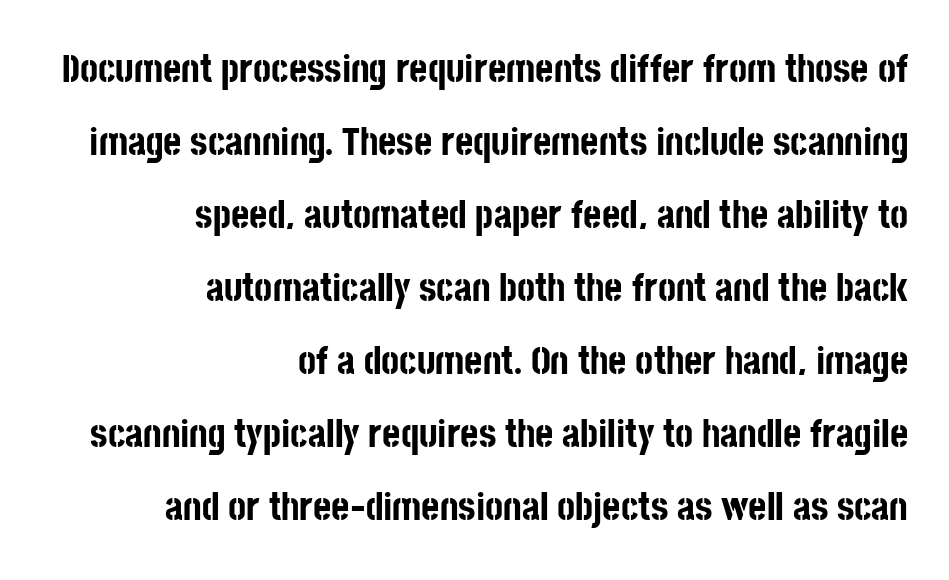
{"serif": "no", "italic": "no", "bold": "yes", "weight": "bold", "width": "condensed", "stroke_contrast": "low", "x_height": "large", "monospaced": "no", "underline": "no", "align": "right", "line_spacing_ratio": 1.87, "letter_spacing": "normal", "letter_spacing_em": 0.0, "glyph_px": 39}
